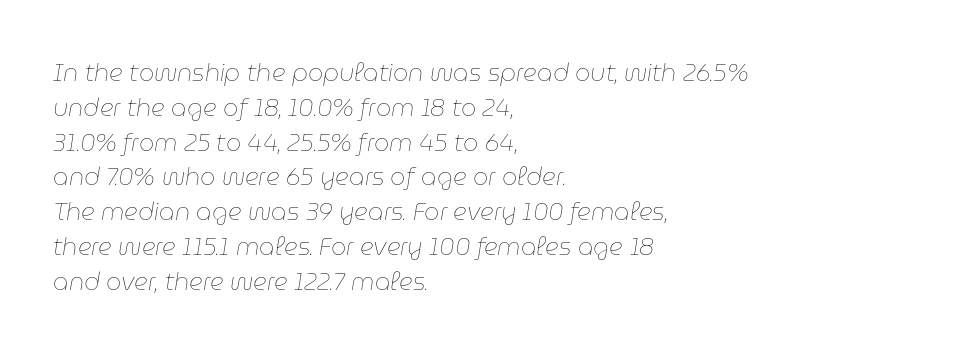
The image shows 24 px text type, italic (leaning right); set left-aligned, normal line spacing (1.45x), normal letter spacing, not underlined.
